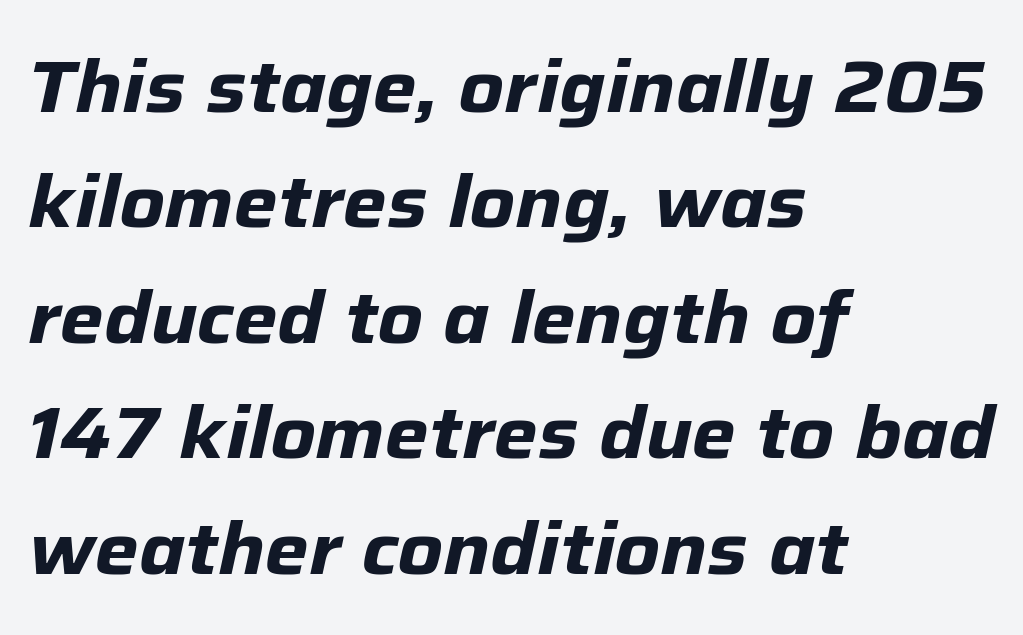
The image shows 74 px bold type, italic (leaning right); set left-aligned, normal line spacing (1.56x), normal letter spacing, not underlined; low stroke contrast and a medium x-height.
